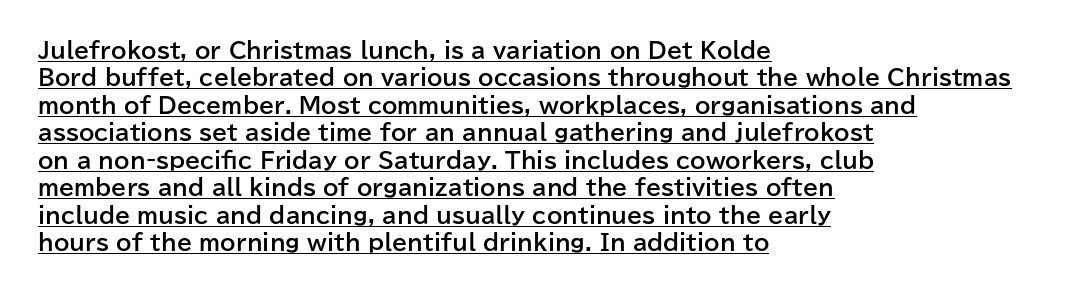
{"italic": "no", "bold": "yes", "underline": "yes", "align": "left", "line_spacing": "normal", "line_spacing_ratio": 1.25, "letter_spacing": "normal", "letter_spacing_em": 0.0, "glyph_px": 22}
